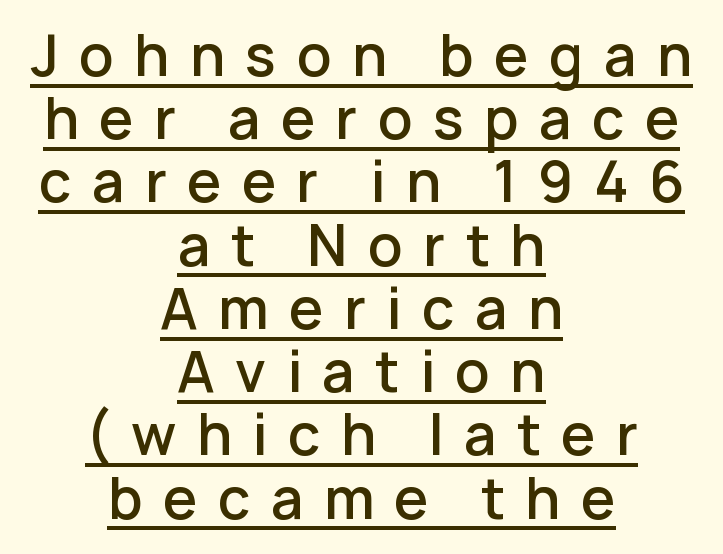
{"serif": "no", "italic": "no", "bold": "semi", "weight": "semibold", "width": "normal", "stroke_contrast": "low", "x_height": "medium", "monospaced": "no", "underline": "yes", "align": "center", "line_spacing": "tight", "line_spacing_ratio": 1.15, "letter_spacing": "wide", "letter_spacing_em": 0.37, "glyph_px": 55}
